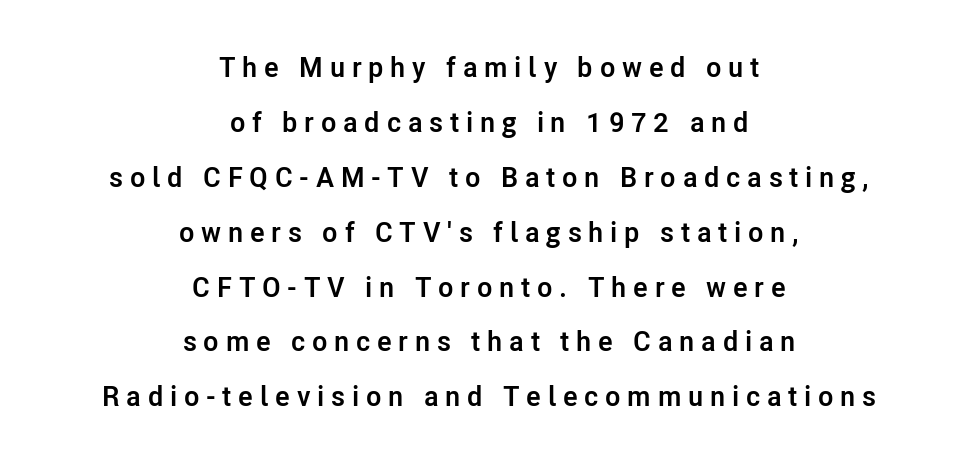
The image shows 28 px semibold sans-serif type, upright; set centered, loose line spacing (1.96x), unusually wide letter spacing (+0.24 em), not underlined; low stroke contrast and a medium x-height.
